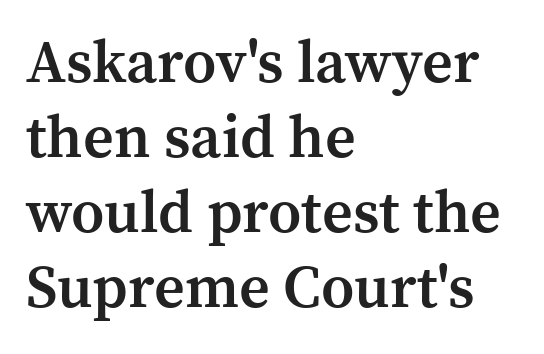
{"serif": "yes", "italic": "no", "bold": "semi", "weight": "semibold", "width": "normal", "stroke_contrast": "medium", "x_height": "medium", "monospaced": "no", "underline": "no", "align": "left", "line_spacing": "normal", "line_spacing_ratio": 1.25, "letter_spacing": "normal", "letter_spacing_em": 0.0, "glyph_px": 60}
